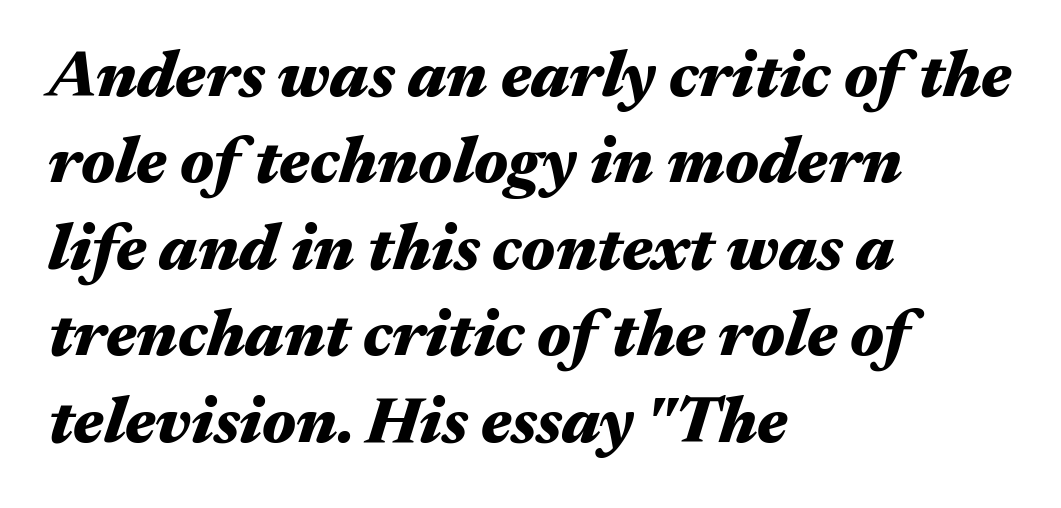
The rows are spaced the way most documents space them. The face used here is rendered with its standard letterfit. The rendering anchors every line to the left-hand side. The text carries the slant typical of an italic or oblique font. A bare baseline throughout the passage.
